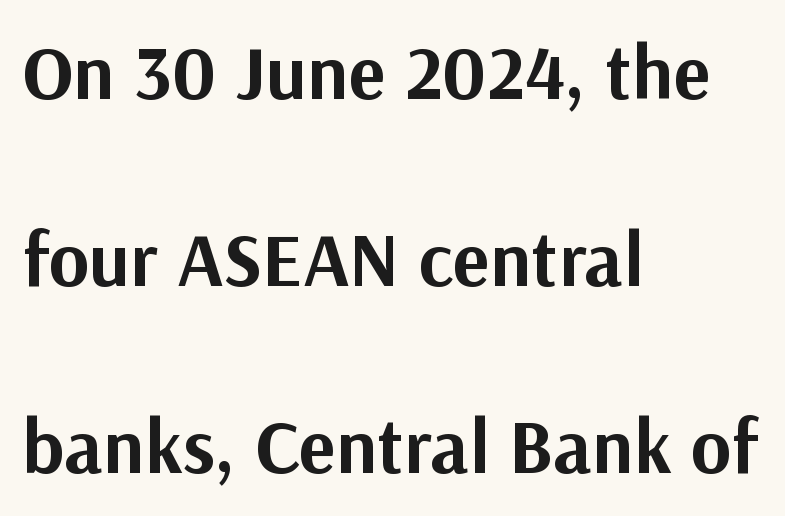
Unlike italic type, these characters show no tilt at all. Plain, unruled lines of type. This sample uses a sans-serif face. Caption: multi-line text, flush left, ragged right.
